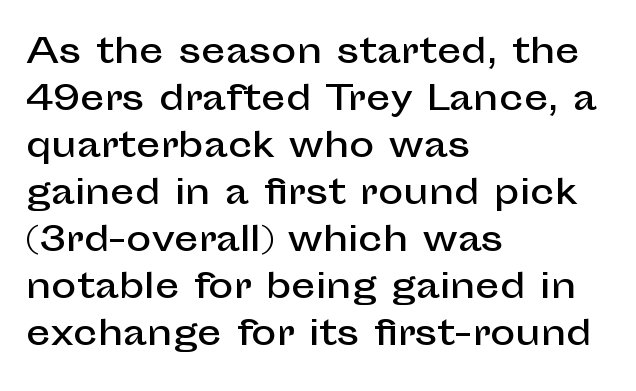
The image shows 34 px sans-serif type, upright; set left-aligned, normal line spacing (1.38x), normal letter spacing, not underlined; low stroke contrast and a medium x-height.
